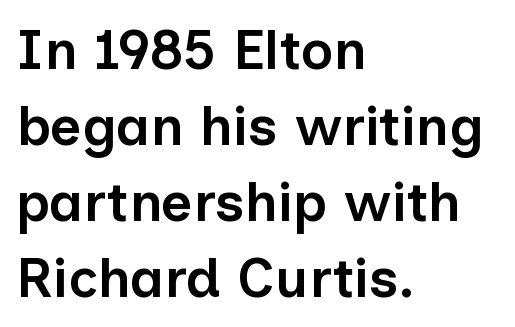
The image shows 55 px semibold sans-serif type, upright; set left-aligned, normal line spacing (1.38x), normal letter spacing, not underlined; low stroke contrast and a medium x-height.
